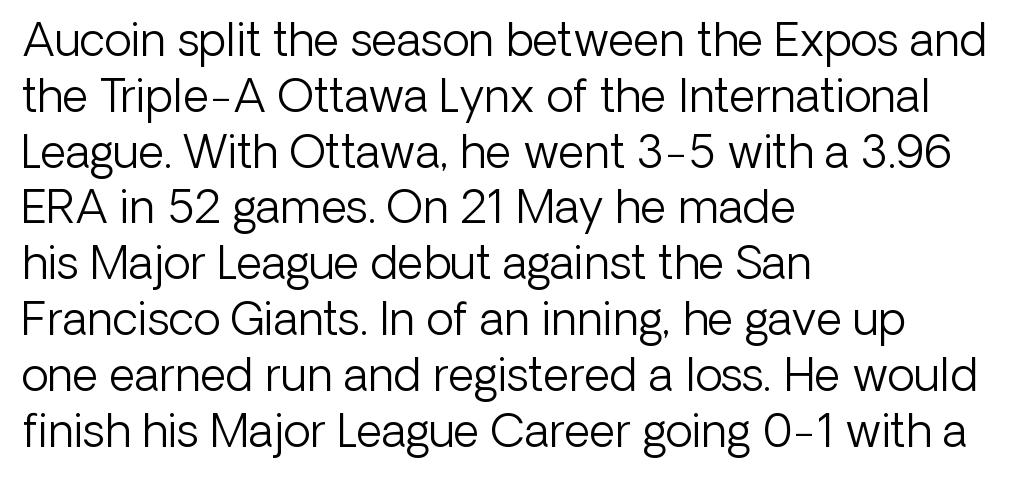
Q: Is the text bold? A: No.
Q: Is the text italic (slanted)? A: No, it is upright.
Q: Is the typeface a serif or a sans-serif typeface? A: Sans-serif.
Q: Is the text underlined? A: No.
Q: How is the paragraph aligned? A: Left-aligned.
Q: Is the spacing between letters normal or unusually wide? A: Normal.
Q: Width (condensed, normal, or wide)? A: Normal.
Q: Stroke contrast? A: Low.
Q: x-height? A: Medium.
Q: Monospaced? A: No.
